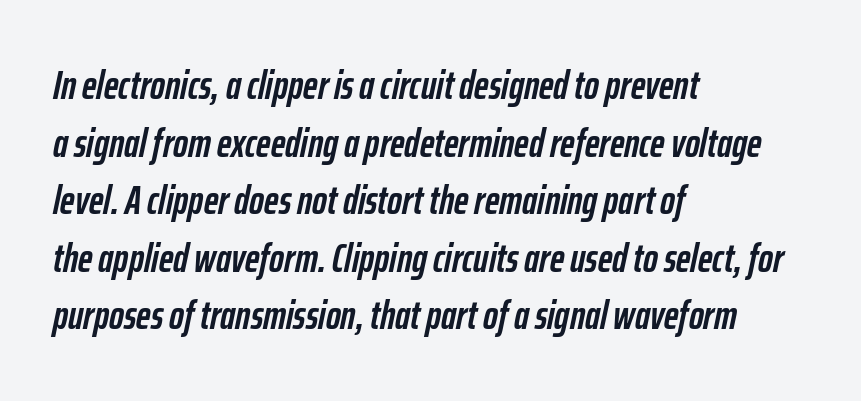
Q: Is the text bold? A: Yes.
Q: Is the text italic (slanted)? A: Yes, it leans right by about 12 degrees.
Q: Is the text underlined? A: No.
Q: How is the paragraph aligned? A: Left-aligned.
Q: Is the spacing between letters normal or unusually wide? A: Normal.
Q: Is the spacing between lines tight, normal or loose? A: Normal.
Q: Width (condensed, normal, or wide)? A: Condensed.
Q: Stroke contrast? A: Low.
Q: x-height? A: Medium.
Q: Monospaced? A: No.
